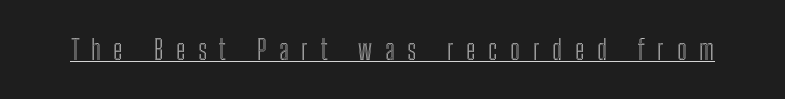
{"italic": "no", "underline": "yes", "letter_spacing": "wide", "letter_spacing_em": 0.47, "glyph_px": 27}
